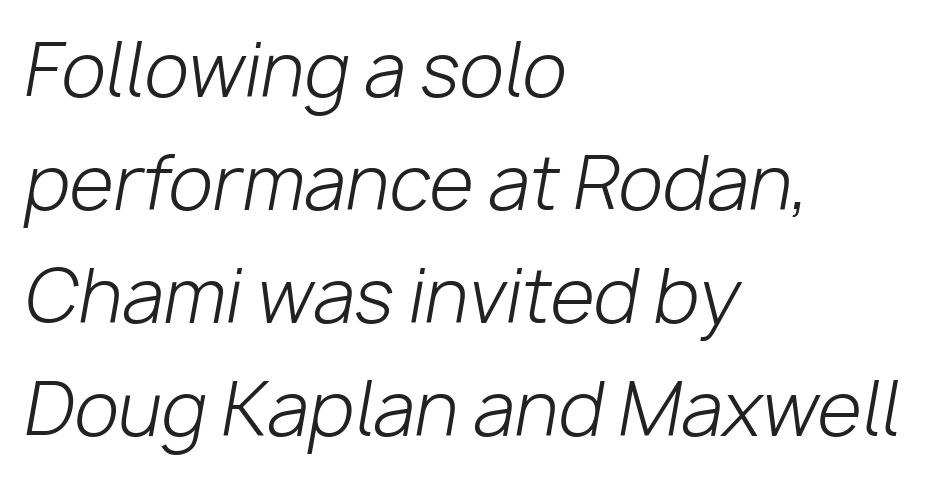
{"italic": "yes", "lean": "right", "slant_degrees": 10, "bold": "no", "weight": "light", "width": "normal", "stroke_contrast": "low", "x_height": "medium", "monospaced": "no", "underline": "no", "align": "left", "line_spacing": "normal", "line_spacing_ratio": 1.57, "letter_spacing": "normal", "letter_spacing_em": 0.0, "glyph_px": 72}
